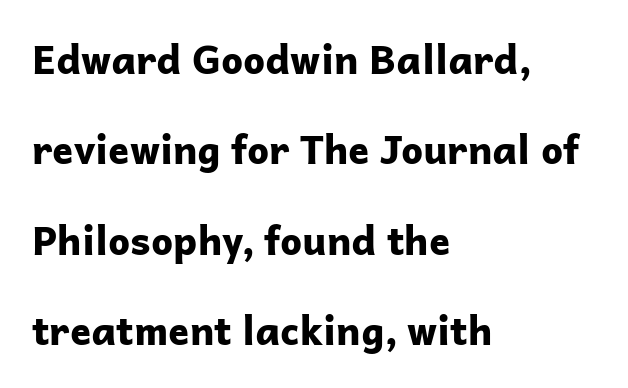
The image shows 39 px bold sans-serif type, upright; set left-aligned, loose line spacing (2.32x), normal letter spacing, not underlined; low stroke contrast and a medium x-height.
